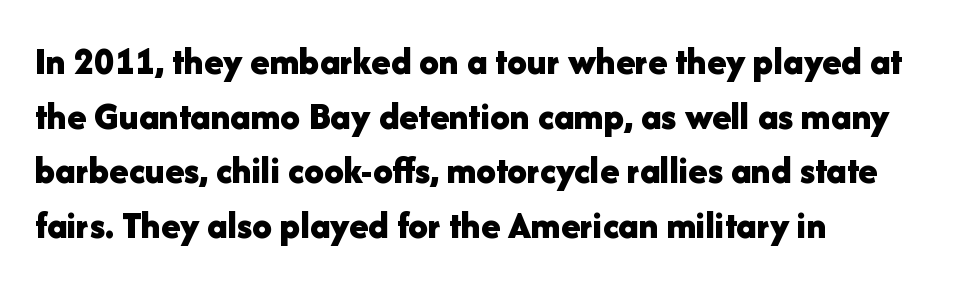
{"serif": "no", "italic": "no", "bold": "yes", "weight": "bold", "width": "normal", "stroke_contrast": "low", "x_height": "medium", "monospaced": "no", "underline": "no", "align": "left", "line_spacing": "normal", "line_spacing_ratio": 1.4, "letter_spacing": "normal", "letter_spacing_em": 0.0, "glyph_px": 39}
